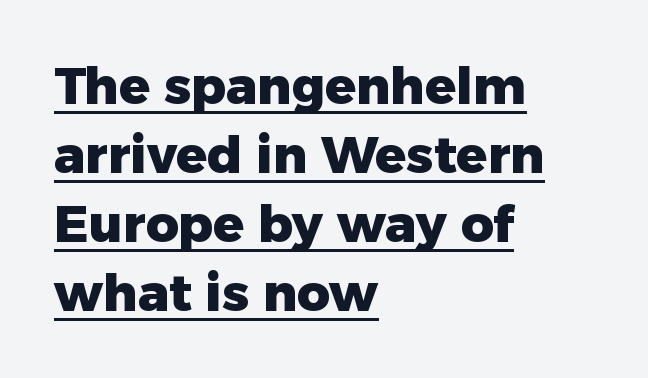
This sample has the flowing, uneven cadence of proportional lettering. A typesetter would label this face a sans. Look at the tracking — it's just the regular setting, nothing added. If you measured baseline to baseline, you'd find a middling distance. Set as a true bold cut, around the 700 mark. The rendered words wear a rule along their underside.
